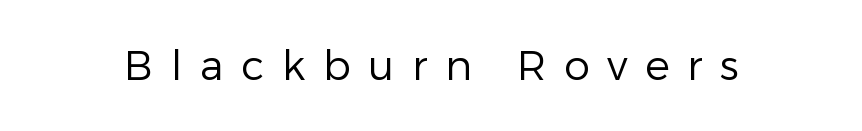
{"serif": "no", "italic": "no", "bold": "no", "weight": "regular", "width": "normal", "stroke_contrast": "low", "x_height": "medium", "monospaced": "no", "underline": "no", "letter_spacing": "wide", "letter_spacing_em": 0.43, "glyph_px": 41}
